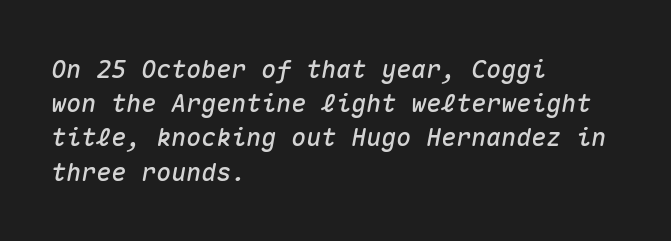
The image shows 25 px text type, italic (leaning right); set left-aligned, normal line spacing (1.37x), normal letter spacing, not underlined.
